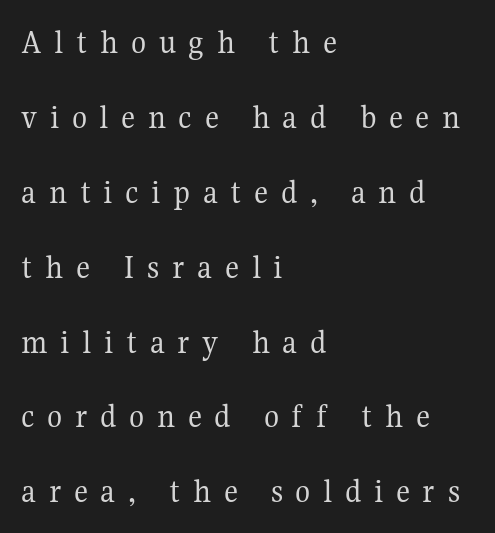
The image shows 35 px regular-weight serif type, upright; set left-aligned, loose line spacing (2.14x), unusually wide letter spacing (+0.36 em), not underlined; medium stroke contrast and a medium x-height.
